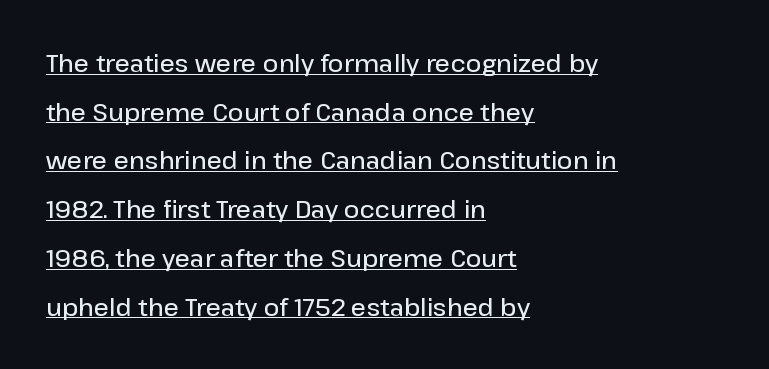
Look at the stroke-to-counter ratio: somewhat heavy, a semibold. Descenders here cross a horizontal rule under the line. Does the copy run flush right? No — it runs flush left. In terms of posture, this sample is upright. Tracking here is standard; glyphs follow each other at the usual distance. These lines stand farther apart than default settings would place them.
